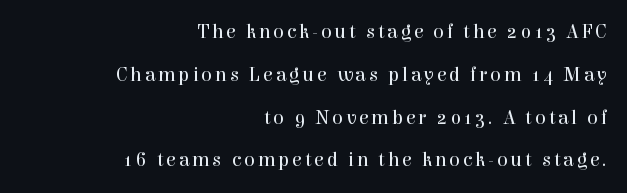
The block of text is sparse from top to bottom, with ample space between rows. Style check: upright. Notice how the passage keeps a crisp vertical edge on the right only. This is not heavy type; no bold has been used. Clear beneath every line of the passage.
